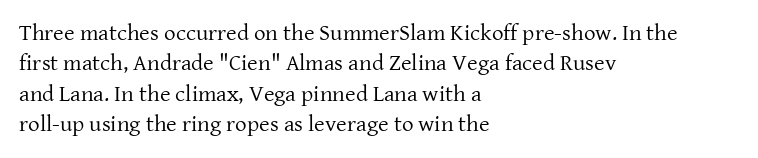
The image shows 23 px text type, upright; set left-aligned, normal line spacing (1.32x), normal letter spacing, not underlined.
